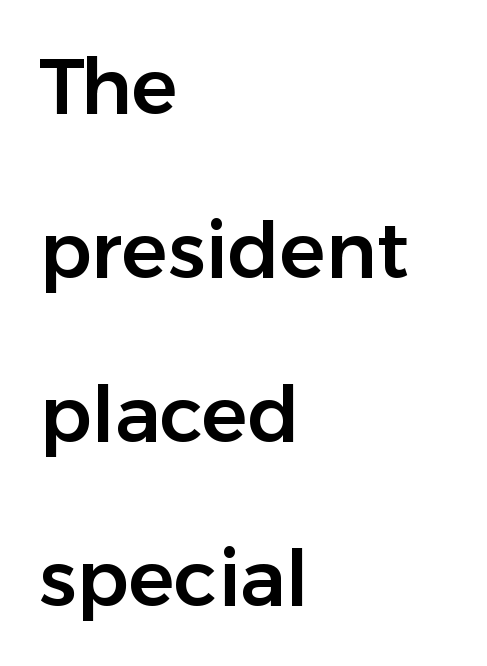
Q: Is the text italic (slanted)? A: No, it is upright.
Q: Is the typeface a serif or a sans-serif typeface? A: Sans-serif.
Q: Is the text underlined? A: No.
Q: How is the paragraph aligned? A: Left-aligned.
Q: Is the spacing between letters normal or unusually wide? A: Normal.
Q: Is the spacing between lines tight, normal or loose? A: Loose.
Q: Width (condensed, normal, or wide)? A: Normal.
Q: Stroke contrast? A: Low.
Q: x-height? A: Medium.
Q: Monospaced? A: No.
